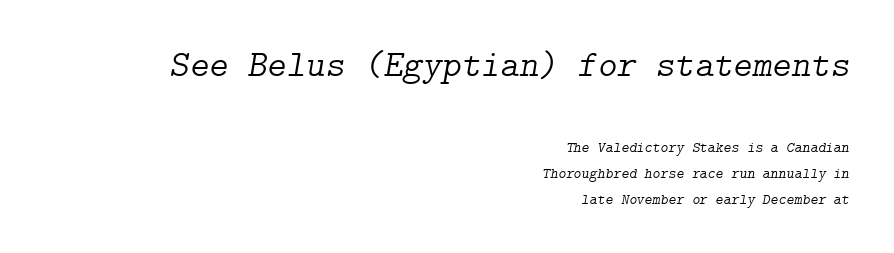
{"serif": "yes", "italic": "yes", "lean": "right", "slant_degrees": 9, "bold": "no", "weight": "light", "width": "normal", "stroke_contrast": "low", "x_height": "medium", "underline": "no", "align": "right", "line_spacing_ratio": 1.73, "letter_spacing": "normal", "letter_spacing_em": 0.0, "larger_block": "first", "size_ratio": 2.47, "glyph_px": 37}
